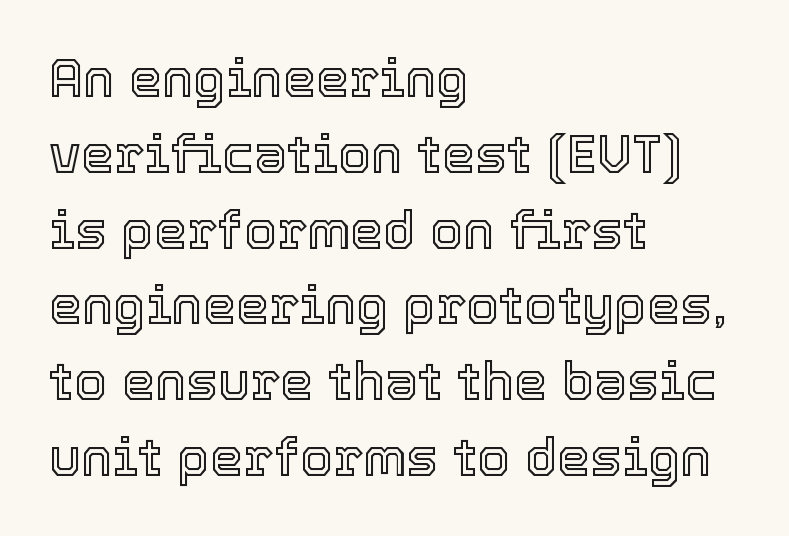
Q: Is the text italic (slanted)? A: No, it is upright.
Q: Is the text underlined? A: No.
Q: How is the paragraph aligned? A: Left-aligned.
Q: Is the spacing between letters normal or unusually wide? A: Normal.
Q: Is the spacing between lines tight, normal or loose? A: Normal.
Q: Width (condensed, normal, or wide)? A: Normal.
Q: x-height? A: Medium.
Q: Monospaced? A: No.
